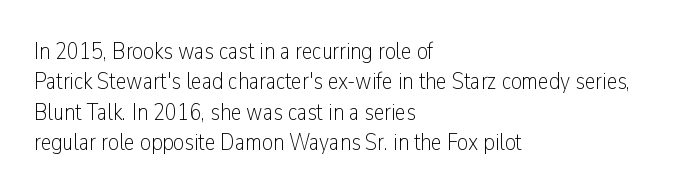
Q: Is the text bold? A: No.
Q: Is the text italic (slanted)? A: No, it is upright.
Q: Is the text underlined? A: No.
Q: How is the paragraph aligned? A: Left-aligned.
Q: Is the spacing between letters normal or unusually wide? A: Normal.
Q: Is the spacing between lines tight, normal or loose? A: Normal.
